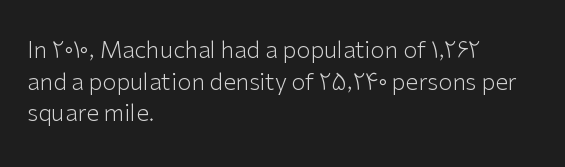
Q: Is the text bold? A: No.
Q: Is the text italic (slanted)? A: No, it is upright.
Q: Is the text underlined? A: No.
Q: How is the paragraph aligned? A: Left-aligned.
Q: Is the spacing between letters normal or unusually wide? A: Normal.
Q: Is the spacing between lines tight, normal or loose? A: Normal.
